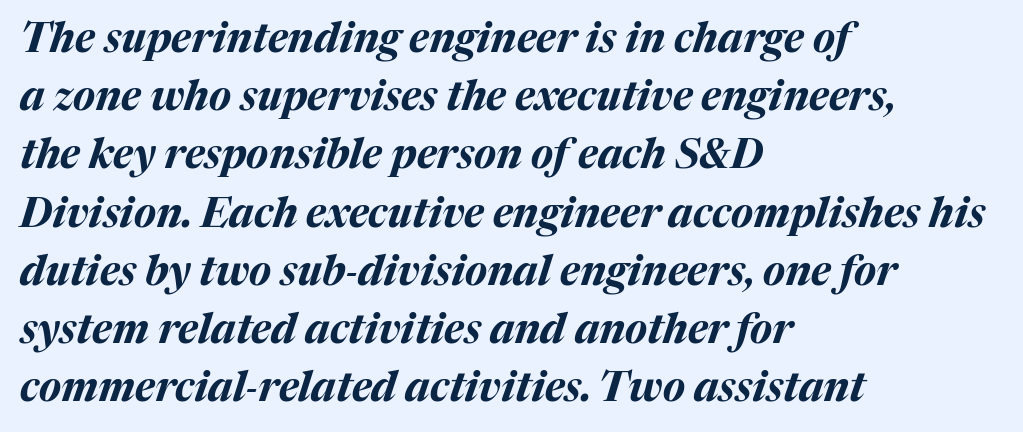
Q: Is the text bold? A: Yes.
Q: Is the text italic (slanted)? A: Yes, it leans right by about 17 degrees.
Q: Is the text underlined? A: No.
Q: How is the paragraph aligned? A: Left-aligned.
Q: Is the spacing between letters normal or unusually wide? A: Normal.
Q: Is the spacing between lines tight, normal or loose? A: Normal.
Q: Width (condensed, normal, or wide)? A: Normal.
Q: Stroke contrast? A: Medium.
Q: x-height? A: Medium.
Q: Monospaced? A: No.
